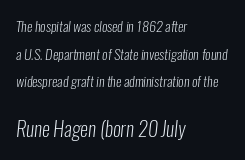
Q: Is the text bold? A: No.
Q: Is the text underlined? A: No.
Q: How is the paragraph aligned? A: Left-aligned.
Q: Is the spacing between letters normal or unusually wide? A: Normal.
Q: Is the spacing between lines tight, normal or loose? A: Loose.
Q: Which block of text is set in a larger size, the first (top) or the second (bottom)? A: The second (bottom) one.
